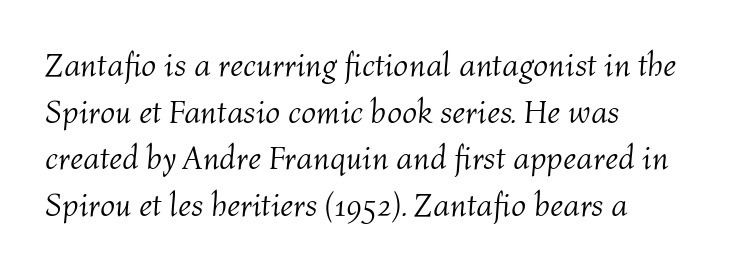
{"italic": "yes", "lean": "right", "slant_degrees": 4, "bold": "no", "weight": "light", "width": "normal", "stroke_contrast": "medium", "x_height": "medium", "monospaced": "no", "underline": "no", "align": "left", "line_spacing": "normal", "line_spacing_ratio": 1.41, "letter_spacing": "normal", "letter_spacing_em": 0.0, "glyph_px": 33}
